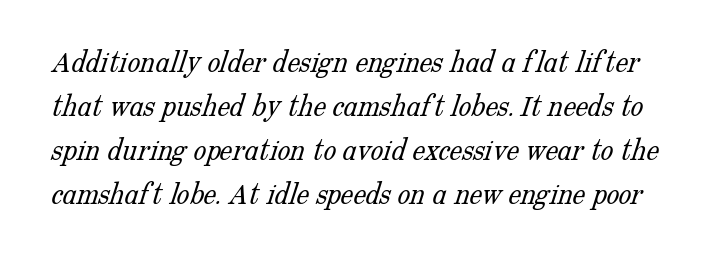
Q: Is the text bold? A: No.
Q: Is the typeface a serif or a sans-serif typeface? A: Serif.
Q: Is the text underlined? A: No.
Q: Is the spacing between letters normal or unusually wide? A: Normal.
Q: Is the spacing between lines tight, normal or loose? A: Normal.
Q: Width (condensed, normal, or wide)? A: Normal.
Q: Stroke contrast? A: Low.
Q: x-height? A: Medium.
Q: Monospaced? A: No.
